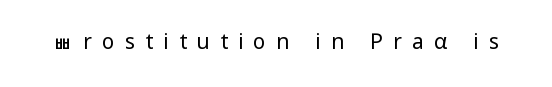
{"italic": "no", "bold": "no", "underline": "no", "letter_spacing": "wide", "letter_spacing_em": 0.49, "glyph_px": 21}
